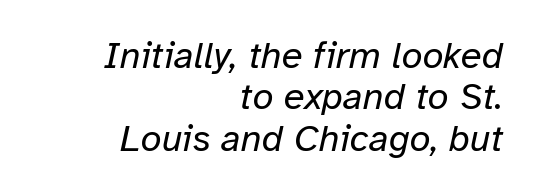
Q: Is the text bold? A: No.
Q: Is the text italic (slanted)? A: Yes, it leans right by about 12 degrees.
Q: Is the text underlined? A: No.
Q: How is the paragraph aligned? A: Right-aligned.
Q: Is the spacing between letters normal or unusually wide? A: Normal.
Q: Is the spacing between lines tight, normal or loose? A: Tight.
Q: Width (condensed, normal, or wide)? A: Normal.
Q: Stroke contrast? A: Low.
Q: x-height? A: Medium.
Q: Monospaced? A: No.
